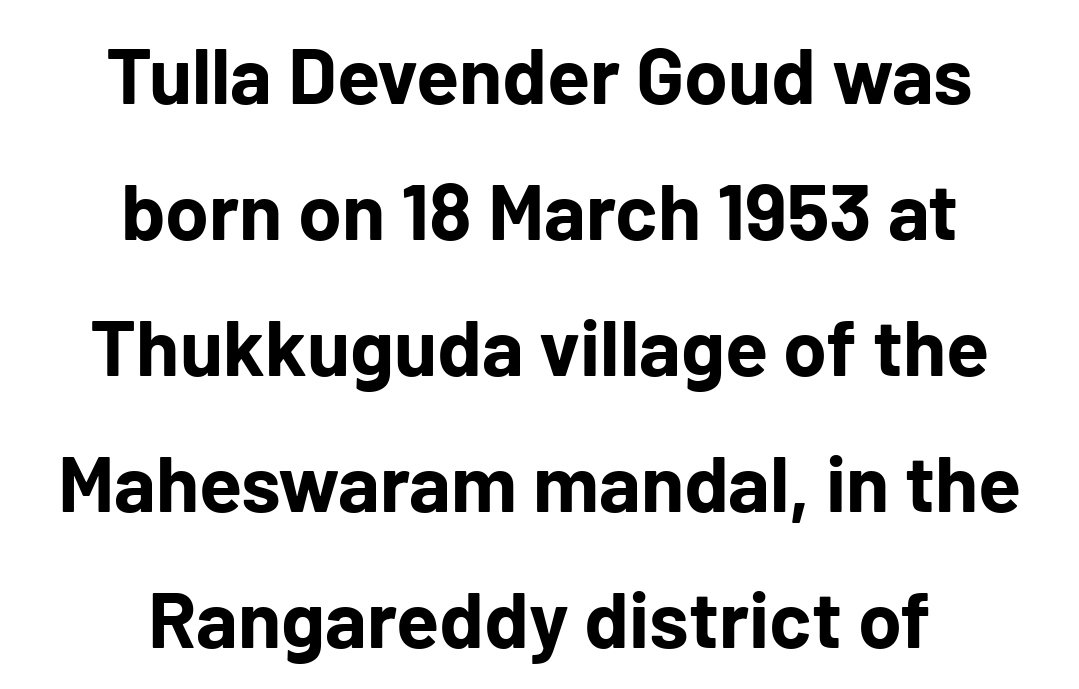
{"serif": "no", "italic": "no", "bold": "yes", "weight": "bold", "width": "normal", "stroke_contrast": "low", "x_height": "medium", "monospaced": "no", "underline": "no", "align": "center", "line_spacing_ratio": 1.72, "letter_spacing": "normal", "letter_spacing_em": 0.0, "glyph_px": 79}
